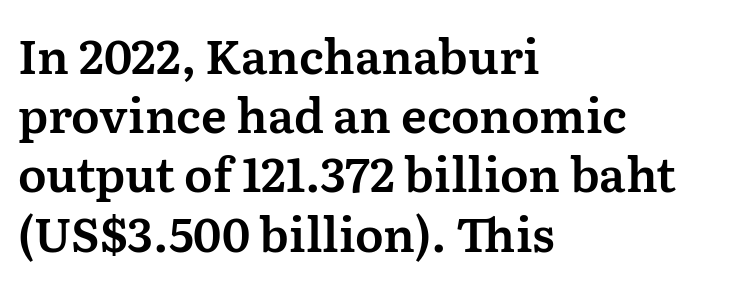
Q: Is the text italic (slanted)? A: No, it is upright.
Q: Is the typeface a serif or a sans-serif typeface? A: Serif.
Q: Is the text underlined? A: No.
Q: How is the paragraph aligned? A: Left-aligned.
Q: Is the spacing between letters normal or unusually wide? A: Normal.
Q: Is the spacing between lines tight, normal or loose? A: Normal.
Q: Width (condensed, normal, or wide)? A: Normal.
Q: Stroke contrast? A: Medium.
Q: x-height? A: Medium.
Q: Monospaced? A: No.
